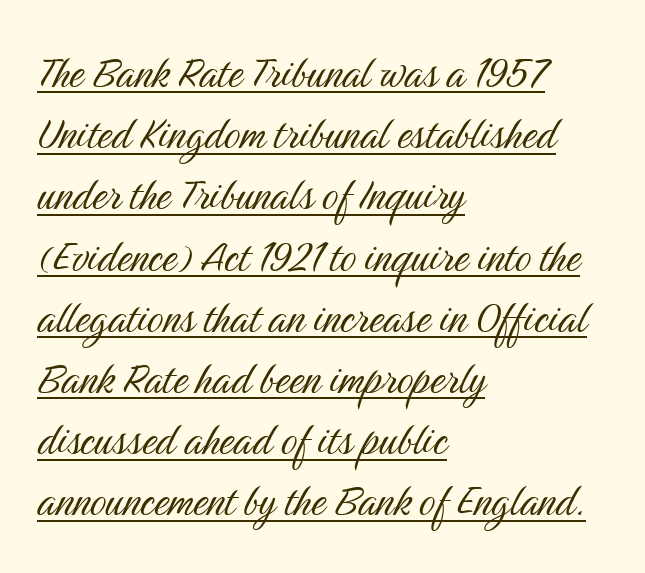
Each letter's strokes conclude bluntly, with no projecting serifs. Each letter keeps its own natural width here, so spacing adapts to shape. The lines are quadded left.
